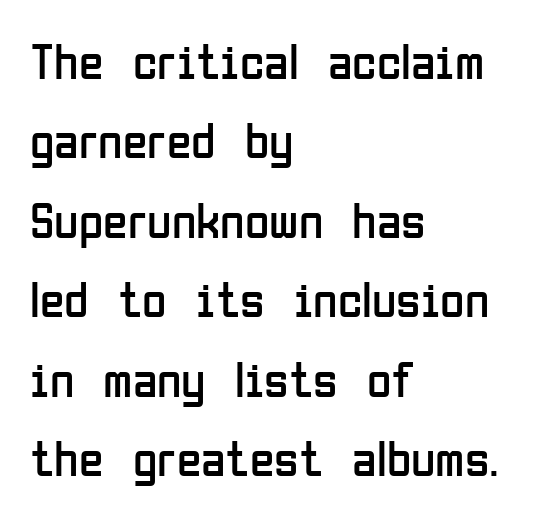
{"serif": "no", "italic": "no", "bold": "no", "weight": "regular", "width": "condensed", "stroke_contrast": "low", "x_height": "medium", "monospaced": "no", "underline": "no", "align": "left", "line_spacing": "normal", "line_spacing_ratio": 1.59, "letter_spacing": "normal", "letter_spacing_em": 0.0, "glyph_px": 50}
